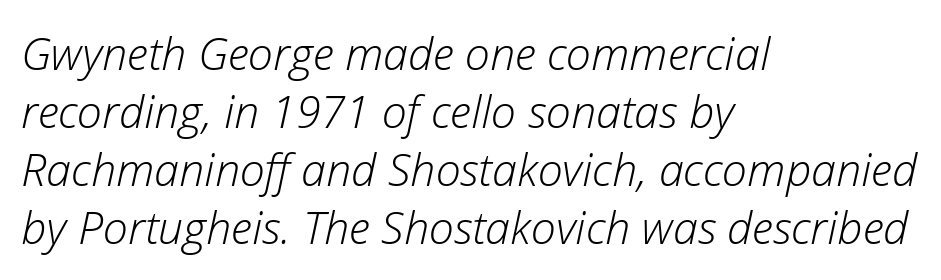
These lines were composed using italics. The baseline area is clear. Here the designer chose a conventional face with non-uniform glyph widths. Stems and bowls with no extra thickness — not bold. Where is the straight margin? On the left.
